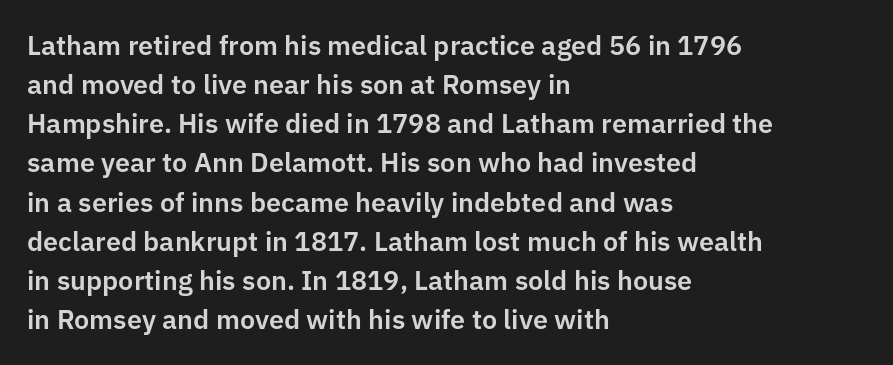
{"italic": "no", "underline": "no", "align": "left", "line_spacing": "normal", "line_spacing_ratio": 1.45, "letter_spacing": "normal", "letter_spacing_em": 0.0, "glyph_px": 27}
